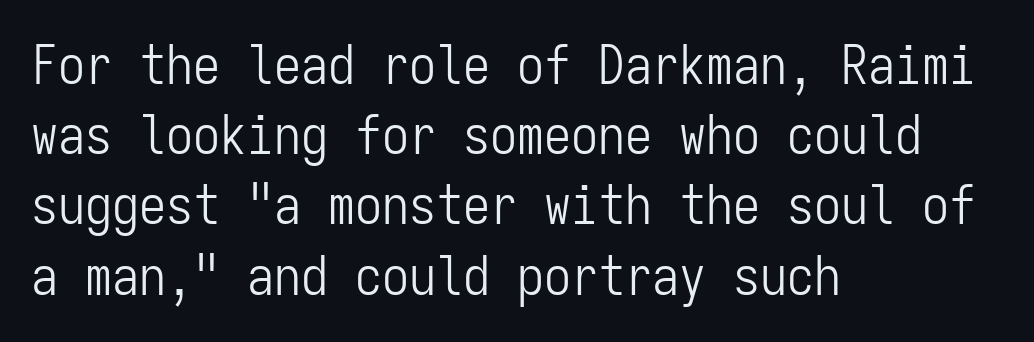
{"serif": "no", "italic": "no", "bold": "no", "weight": "light", "width": "condensed", "stroke_contrast": "low", "x_height": "medium", "monospaced": "yes", "underline": "no", "align": "left", "line_spacing": "normal", "line_spacing_ratio": 1.3, "letter_spacing": "normal", "letter_spacing_em": 0.0, "glyph_px": 54}
